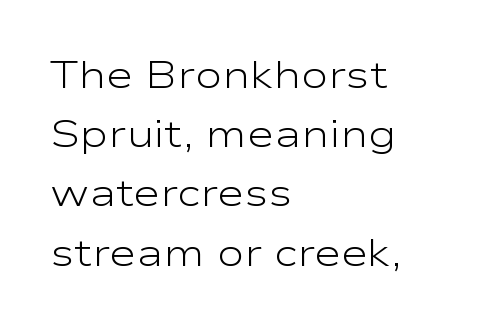
The image shows 37 px light, wide sans-serif type, upright; set left-aligned, normal line spacing (1.6x), normal letter spacing, not underlined; low stroke contrast and a medium x-height.
